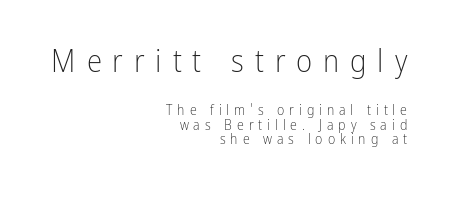
{"serif": "no", "italic": "no", "bold": "no", "weight": "light", "width": "condensed", "stroke_contrast": "low", "x_height": "medium", "monospaced": "no", "underline": "no", "align": "right", "line_spacing": "tight", "line_spacing_ratio": 1.04, "letter_spacing": "wide", "letter_spacing_em": 0.35, "larger_block": "first", "size_ratio": 2.21, "glyph_px": 31}
